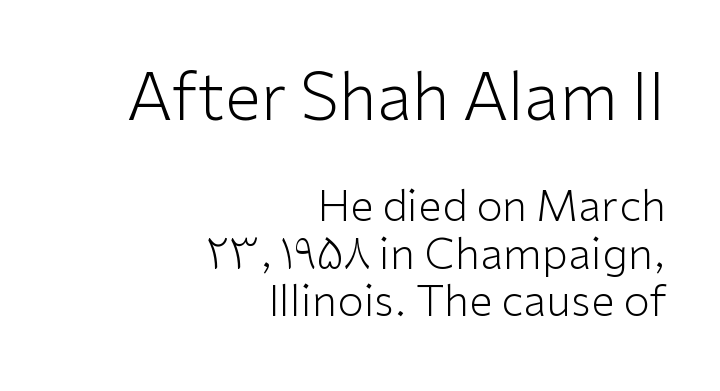
{"serif": "no", "italic": "no", "bold": "no", "weight": "light", "width": "normal", "stroke_contrast": "low", "x_height": "medium", "monospaced": "no", "underline": "no", "align": "right", "line_spacing": "tight", "line_spacing_ratio": 1.1, "letter_spacing": "normal", "letter_spacing_em": 0.0, "larger_block": "first", "size_ratio": 1.51, "glyph_px": 65}
